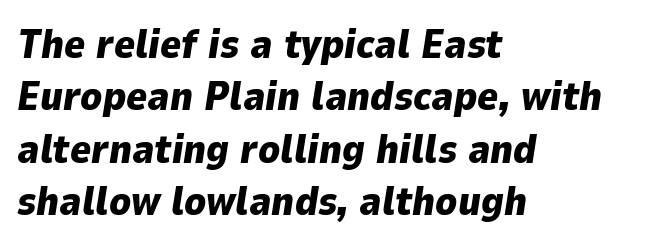
{"italic": "yes", "lean": "right", "slant_degrees": 9, "bold": "yes", "weight": "heavy", "width": "normal", "stroke_contrast": "low", "x_height": "medium", "monospaced": "no", "underline": "no", "align": "left", "line_spacing": "normal", "line_spacing_ratio": 1.31, "letter_spacing": "normal", "letter_spacing_em": 0.0, "glyph_px": 40}
